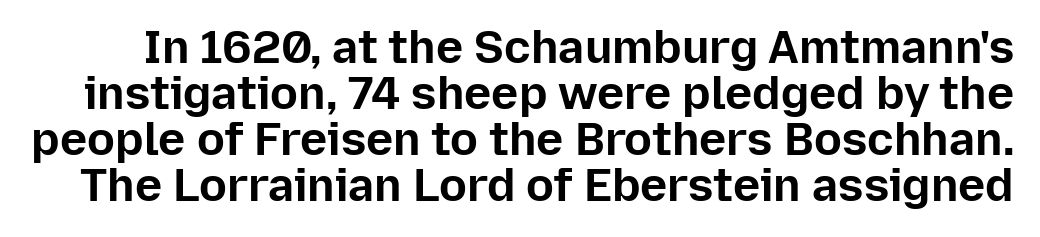
{"serif": "no", "italic": "no", "bold": "yes", "weight": "bold", "width": "normal", "stroke_contrast": "low", "x_height": "medium", "monospaced": "no", "underline": "no", "line_spacing": "tight", "line_spacing_ratio": 1.0, "letter_spacing": "normal", "letter_spacing_em": 0.0, "glyph_px": 46}
